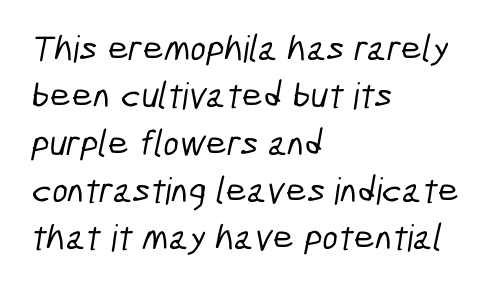
{"serif": "no", "width": "condensed", "stroke_contrast": "low", "x_height": "medium", "monospaced": "no", "underline": "no", "align": "left", "line_spacing": "normal", "line_spacing_ratio": 1.28, "letter_spacing": "normal", "letter_spacing_em": 0.0, "glyph_px": 37}
